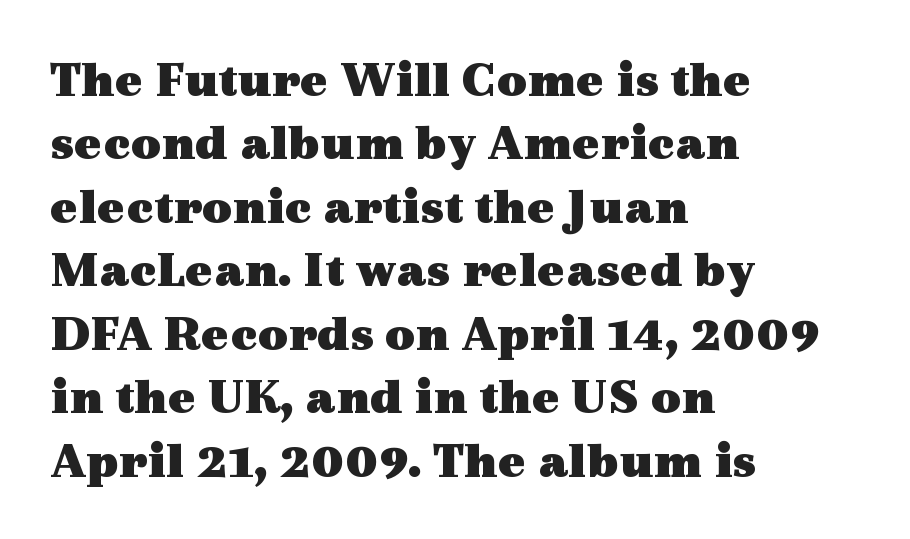
The image shows 52 px heavy, wide serif type, upright; set left-aligned, line spacing 1.22x, normal letter spacing, not underlined; a medium x-height.
